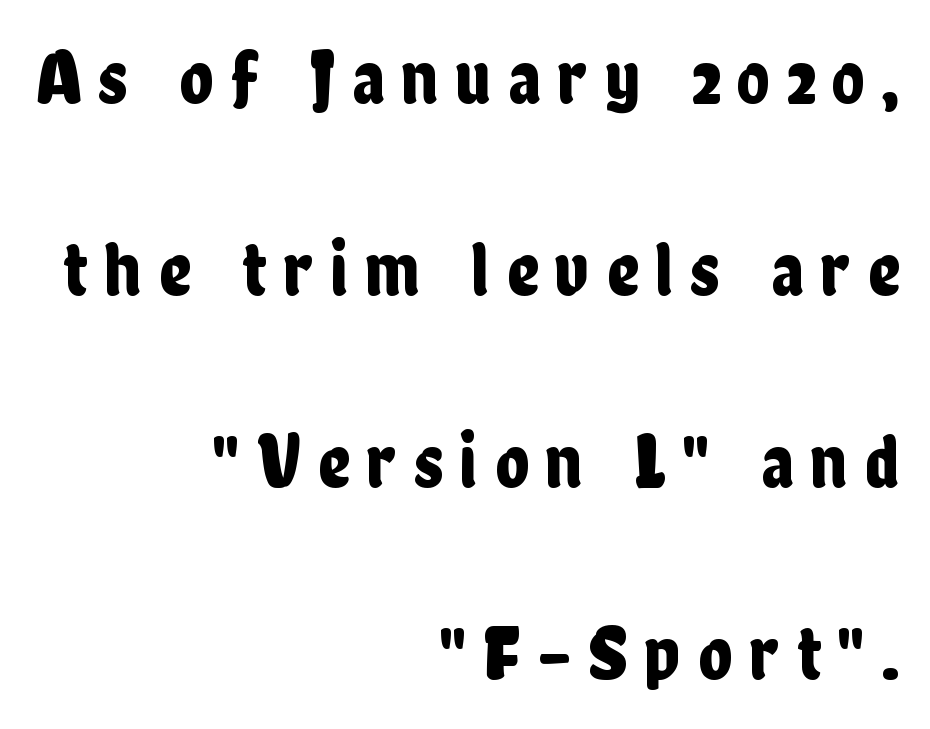
{"serif": "no", "italic": "no", "width": "condensed", "stroke_contrast": "low", "x_height": "medium", "monospaced": "no", "underline": "no", "align": "right", "line_spacing": "loose", "line_spacing_ratio": 2.46, "letter_spacing": "wide", "letter_spacing_em": 0.22, "glyph_px": 78}
